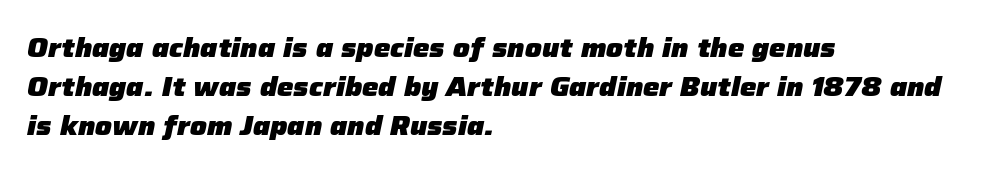
A typesetter would call this zero additional tracking. Heavy-handed strokes throughout: this text is bold. If you measured baseline to baseline, you'd find a middling distance. The lettering tilts uniformly, giving the passage an italic look. The space directly below the letters is spotless.
